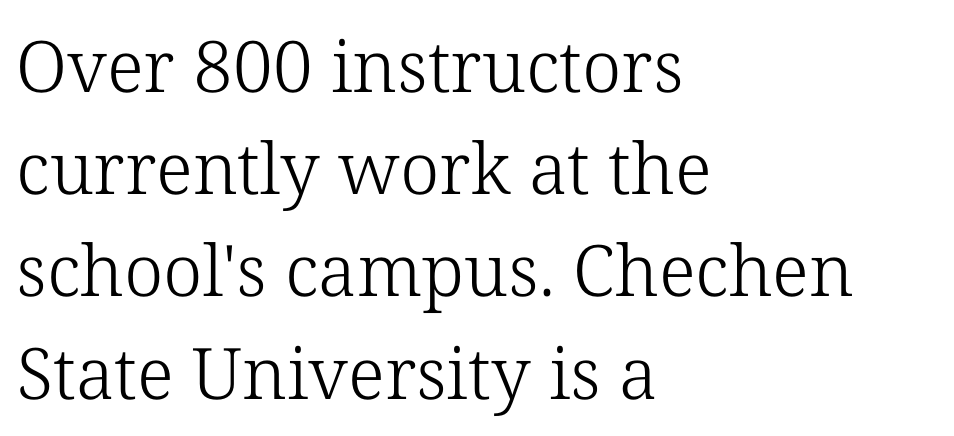
Q: Is the text bold? A: No.
Q: Is the text italic (slanted)? A: No, it is upright.
Q: Is the typeface a serif or a sans-serif typeface? A: Serif.
Q: Is the text underlined? A: No.
Q: How is the paragraph aligned? A: Left-aligned.
Q: Is the spacing between letters normal or unusually wide? A: Normal.
Q: Is the spacing between lines tight, normal or loose? A: Normal.
Q: Width (condensed, normal, or wide)? A: Normal.
Q: Stroke contrast? A: Low.
Q: x-height? A: Medium.
Q: Monospaced? A: No.
